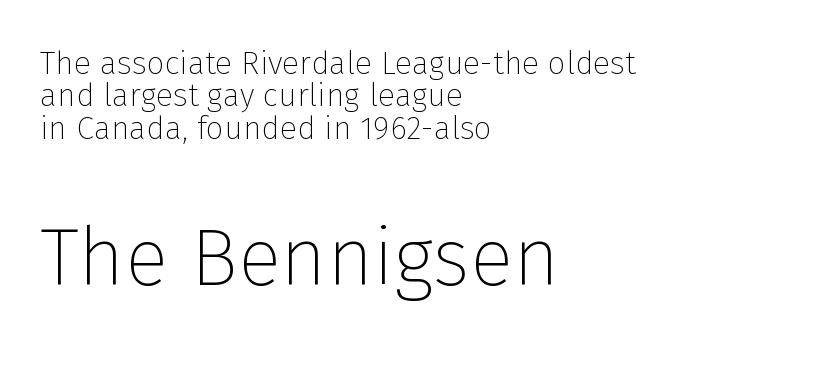
The image shows 80 px thin sans-serif type, upright; set left-aligned, tight line spacing (1.01x), normal letter spacing, not underlined; the second (bottom) block is 2.5x larger; low stroke contrast and a medium x-height.
